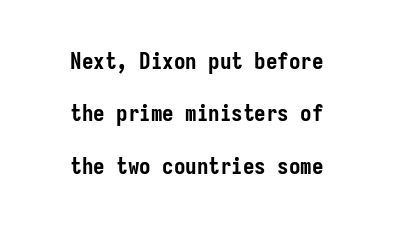
The paragraph shown floats in the horizontal middle. The baseline area is clear. Tracking here is standard; glyphs follow each other at the usual distance. Each glyph is drawn with heavy, bold strokes. The line-height multiplier appears high, well above default.
